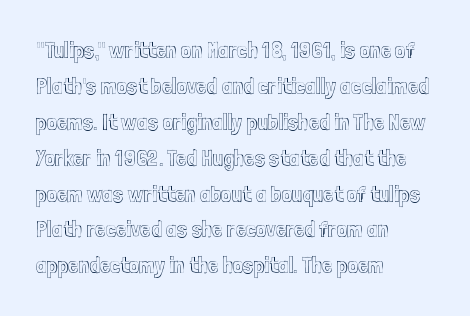
The passage shown has conventional tracking throughout. The axis of the letterforms is exactly vertical. In CSS terms this would be text-align: left. The area under the type is left untouched.
